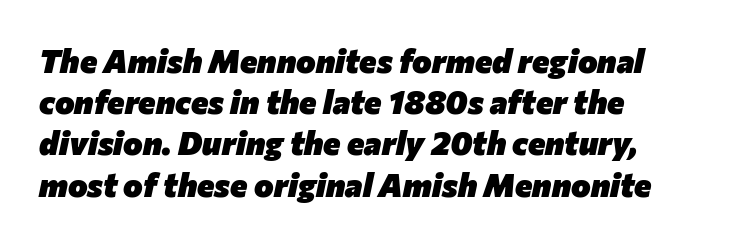
Q: Is the text bold? A: Yes.
Q: Is the text italic (slanted)? A: Yes, it leans right by about 12 degrees.
Q: Is the text underlined? A: No.
Q: How is the paragraph aligned? A: Left-aligned.
Q: Is the spacing between letters normal or unusually wide? A: Normal.
Q: Is the spacing between lines tight, normal or loose? A: Normal.
Q: Width (condensed, normal, or wide)? A: Normal.
Q: Stroke contrast? A: Low.
Q: x-height? A: Medium.
Q: Monospaced? A: No.
